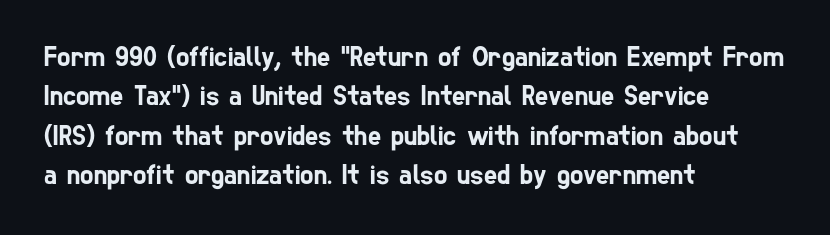
Q: Is the typeface a serif or a sans-serif typeface? A: Sans-serif.
Q: Is the text underlined? A: No.
Q: How is the paragraph aligned? A: Left-aligned.
Q: Is the spacing between letters normal or unusually wide? A: Normal.
Q: Is the spacing between lines tight, normal or loose? A: Normal.
Q: Width (condensed, normal, or wide)? A: Condensed.
Q: Stroke contrast? A: Low.
Q: x-height? A: Medium.
Q: Monospaced? A: No.
